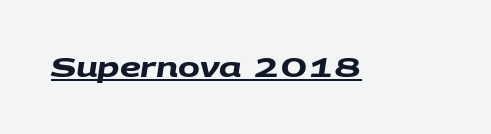
The image shows 26 px bold type; set normal letter spacing, underlined.
